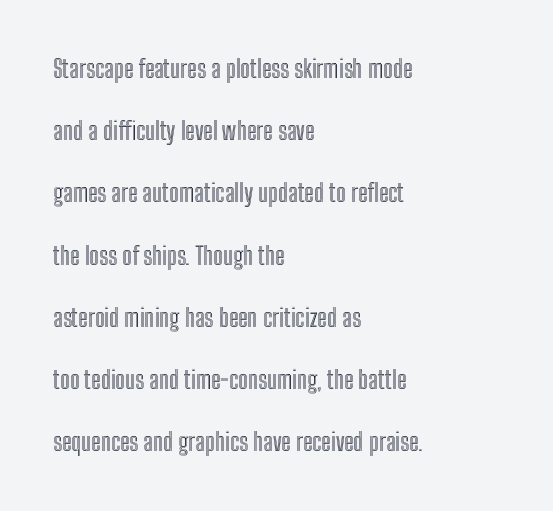
{"italic": "no", "underline": "no", "align": "left", "line_spacing": "loose", "line_spacing_ratio": 2.49, "letter_spacing": "normal", "letter_spacing_em": 0.0, "glyph_px": 25}
